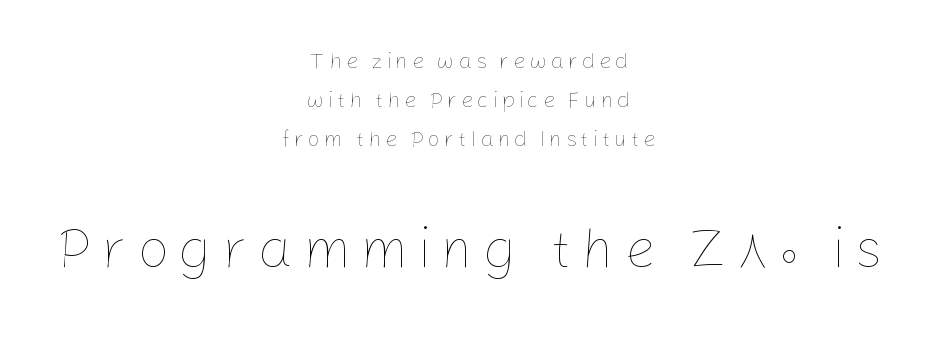
Q: Is the text bold? A: No.
Q: Is the text italic (slanted)? A: No, it is upright.
Q: Is the text underlined? A: No.
Q: How is the paragraph aligned? A: Centered.
Q: Which block of text is set in a larger size, the first (top) or the second (bottom)? A: The second (bottom) one.
Q: Width (condensed, normal, or wide)? A: Normal.
Q: Stroke contrast? A: Low.
Q: x-height? A: Medium.
Q: Monospaced? A: No.
